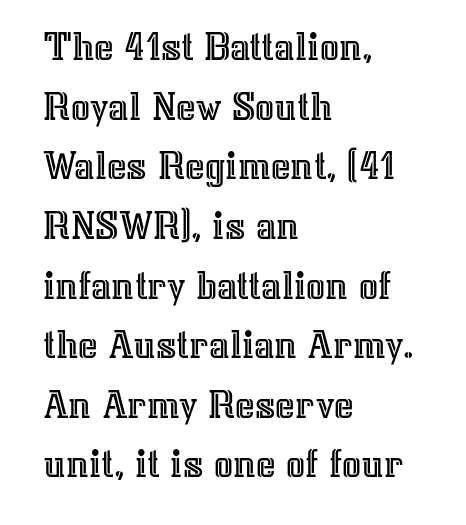
Q: Is the text italic (slanted)? A: No, it is upright.
Q: Is the text underlined? A: No.
Q: How is the paragraph aligned? A: Left-aligned.
Q: Is the spacing between letters normal or unusually wide? A: Normal.
Q: Is the spacing between lines tight, normal or loose? A: Normal.
Q: Width (condensed, normal, or wide)? A: Normal.
Q: x-height? A: Medium.
Q: Monospaced? A: No.
